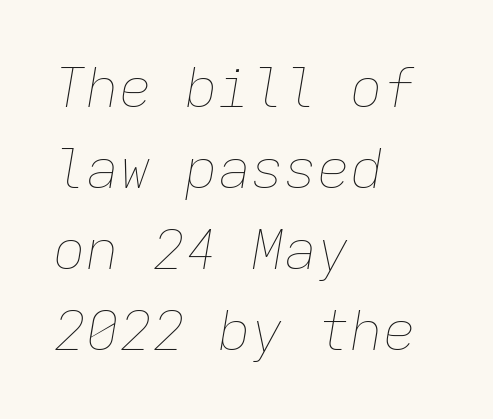
Q: Is the text bold? A: No.
Q: Is the text italic (slanted)? A: Yes, it leans right by about 9 degrees.
Q: Is the text underlined? A: No.
Q: How is the paragraph aligned? A: Left-aligned.
Q: Is the spacing between letters normal or unusually wide? A: Normal.
Q: Is the spacing between lines tight, normal or loose? A: Normal.
Q: Width (condensed, normal, or wide)? A: Normal.
Q: Stroke contrast? A: Low.
Q: x-height? A: Medium.
Q: Monospaced? A: Yes.
